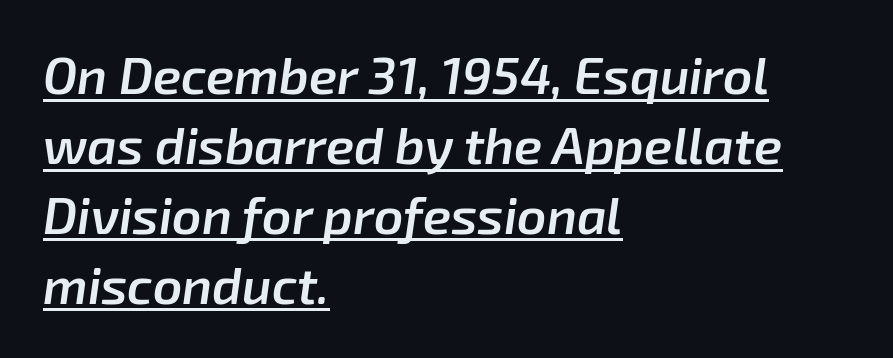
Each letter keeps its own natural width here, so spacing adapts to shape. The block of text has a typical density, with ordinary space between rows. Style check: oblique. Each word holds together tightly as a unit, with standard inter-letter gaps. Each glyph is drawn with semibold strokes, heavier than normal yet not fully bold.
